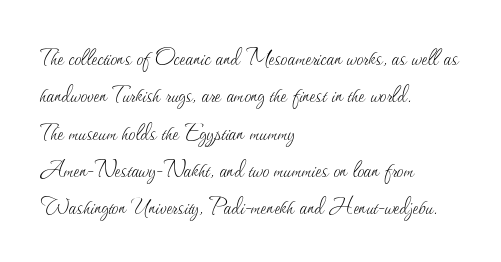
The image shows 27 px text type; set left-aligned, normal line spacing (1.38x), normal letter spacing, not underlined.
